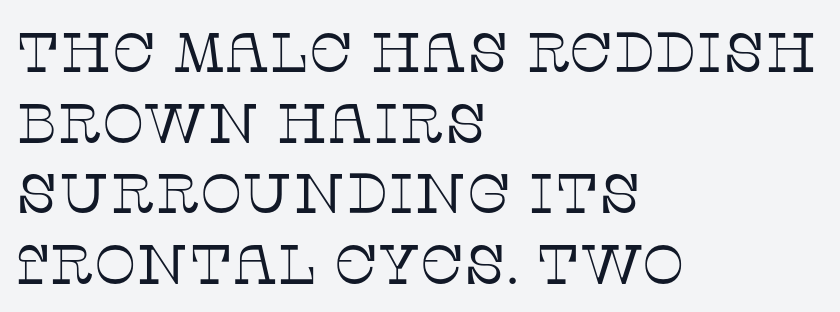
Beneath every word, the page is bare. Character widths vary here, with narrow letters taking less room than wide ones. Glyph-to-glyph distance matches everyday printed text. The typeface has the unassuming heft of standard copy or less. Serifs: yes, visible at the terminals of the letterforms.
